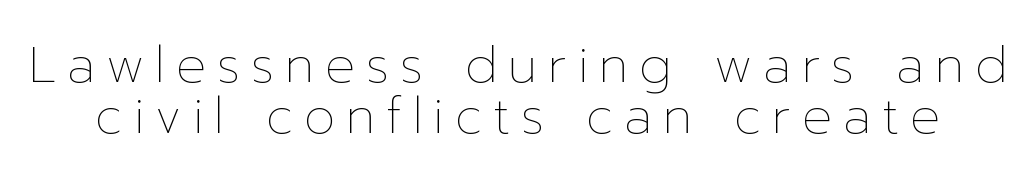
{"italic": "no", "bold": "no", "weight": "thin", "width": "normal", "stroke_contrast": "low", "x_height": "medium", "monospaced": "no", "underline": "no", "line_spacing": "tight", "line_spacing_ratio": 1.03, "letter_spacing": "wide", "letter_spacing_em": 0.22, "glyph_px": 50}
